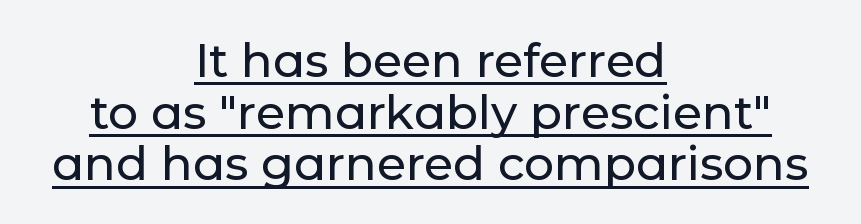
The passage shown is typed in a proportional face where columns would drift. The rendering shows plain stroke endings on the letterforms — a sans-serif design. These lines stack symmetrically, like a column narrowing and widening about its center. It's the straight-up-and-down kind of type. How would I describe the line gaps? Narrow and economical. This sample uses plain, unmodified letter spacing.
